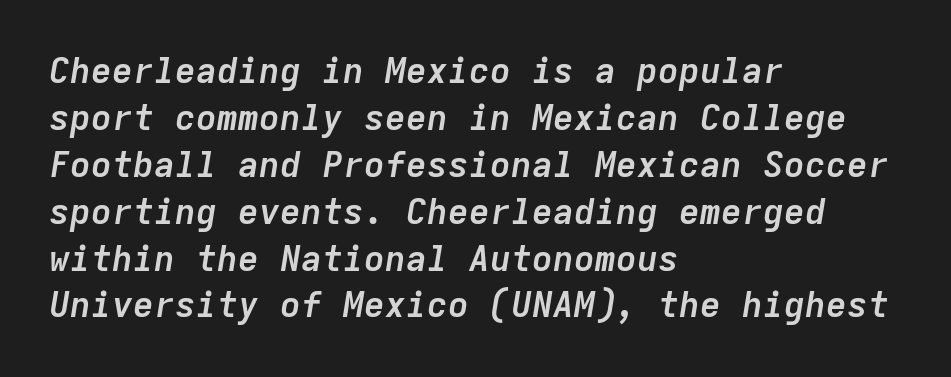
Q: Is the text bold? A: Yes.
Q: Is the text italic (slanted)? A: Yes, it leans right by about 9 degrees.
Q: Is the text underlined? A: No.
Q: How is the paragraph aligned? A: Left-aligned.
Q: Is the spacing between letters normal or unusually wide? A: Normal.
Q: Is the spacing between lines tight, normal or loose? A: Normal.
Q: Width (condensed, normal, or wide)? A: Normal.
Q: Stroke contrast? A: Low.
Q: x-height? A: Medium.
Q: Monospaced? A: Yes.
